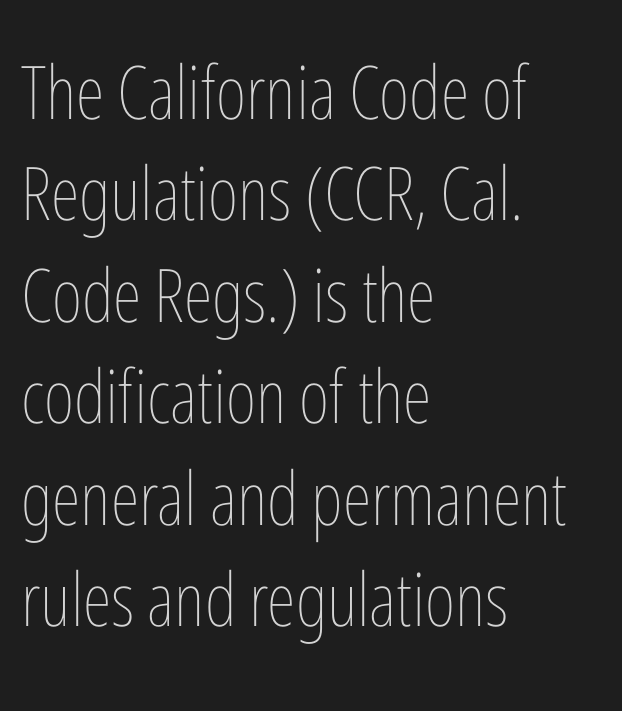
The image shows 74 px thin, condensed type, upright; set left-aligned, normal line spacing (1.37x), normal letter spacing, not underlined; low stroke contrast and a medium x-height.
